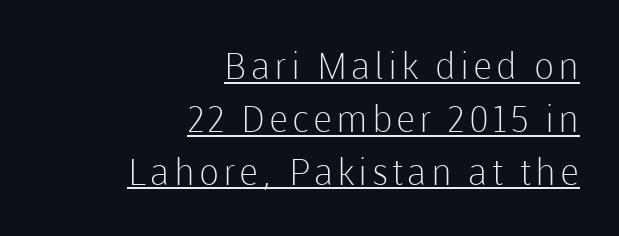
Q: Is the text bold? A: No.
Q: Is the text italic (slanted)? A: No, it is upright.
Q: Is the typeface a serif or a sans-serif typeface? A: Sans-serif.
Q: Is the text underlined? A: Yes.
Q: How is the paragraph aligned? A: Right-aligned.
Q: Is the spacing between lines tight, normal or loose? A: Normal.
Q: Width (condensed, normal, or wide)? A: Normal.
Q: Stroke contrast? A: Low.
Q: x-height? A: Medium.
Q: Monospaced? A: No.
